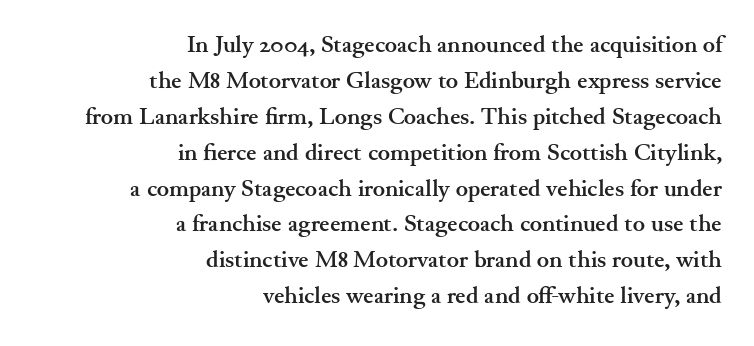
{"italic": "no", "bold": "yes", "underline": "no", "align": "right", "line_spacing": "normal", "line_spacing_ratio": 1.56, "letter_spacing": "normal", "letter_spacing_em": 0.0, "glyph_px": 23}
